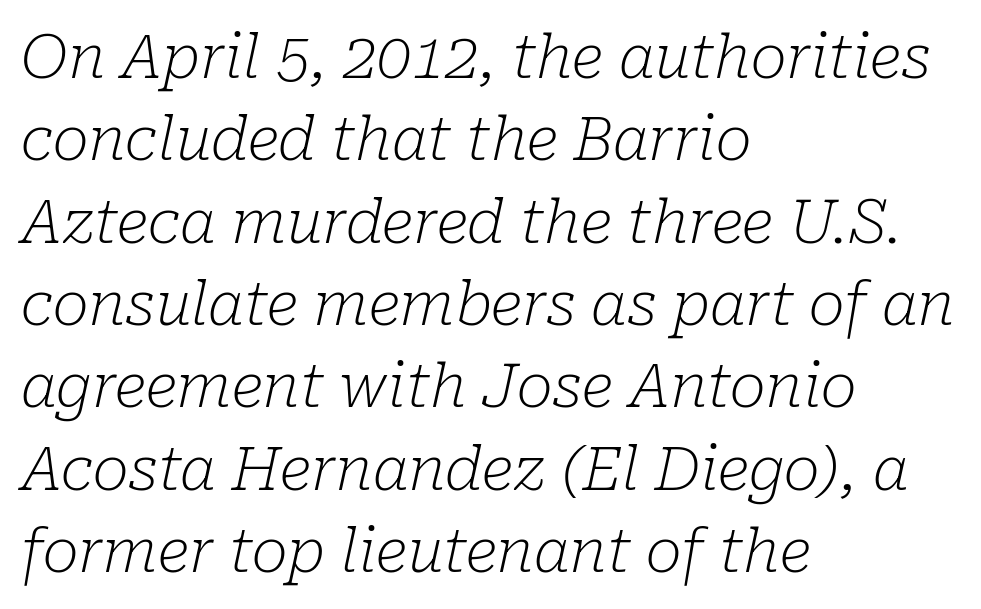
Q: Is the text bold? A: No.
Q: Is the text italic (slanted)? A: Yes, it leans right by about 10 degrees.
Q: Is the typeface a serif or a sans-serif typeface? A: Serif.
Q: Is the text underlined? A: No.
Q: How is the paragraph aligned? A: Left-aligned.
Q: Is the spacing between letters normal or unusually wide? A: Normal.
Q: Is the spacing between lines tight, normal or loose? A: Normal.
Q: Width (condensed, normal, or wide)? A: Normal.
Q: Stroke contrast? A: Low.
Q: x-height? A: Medium.
Q: Monospaced? A: No.
